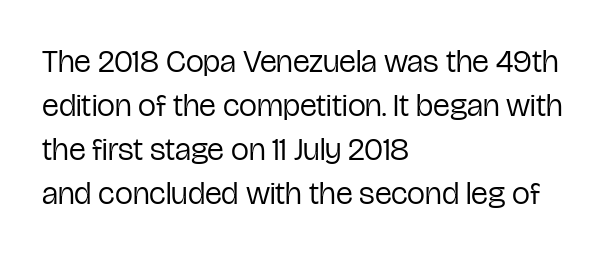
{"serif": "no", "italic": "no", "bold": "no", "weight": "regular", "width": "condensed", "stroke_contrast": "low", "x_height": "medium", "monospaced": "no", "underline": "no", "align": "left", "line_spacing": "normal", "line_spacing_ratio": 1.37, "letter_spacing": "normal", "letter_spacing_em": 0.0, "glyph_px": 32}
